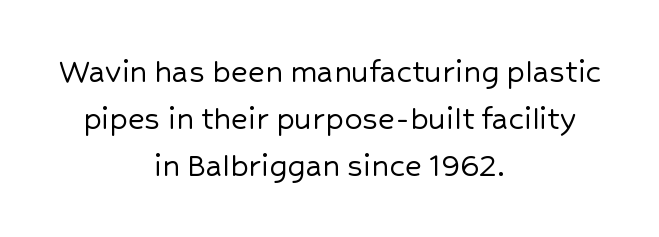
{"serif": "no", "italic": "no", "width": "normal", "stroke_contrast": "low", "x_height": "medium", "monospaced": "no", "underline": "no", "align": "center", "line_spacing": "normal", "line_spacing_ratio": 1.3, "letter_spacing": "normal", "letter_spacing_em": 0.0, "glyph_px": 36}
